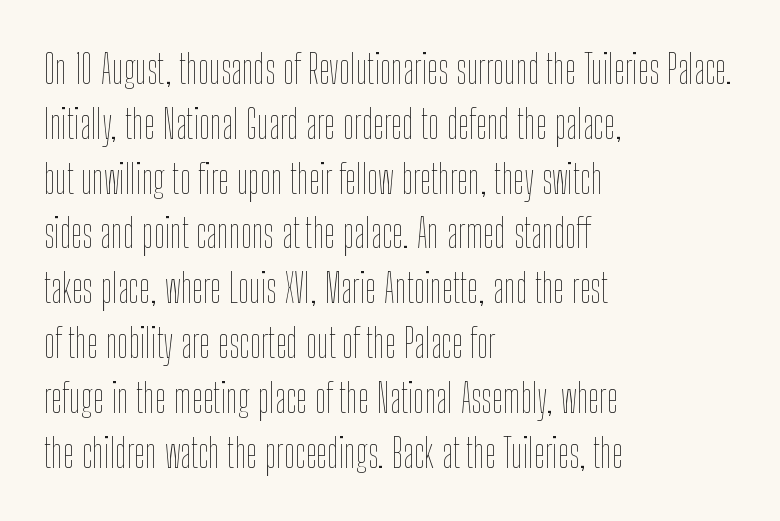
Q: Is the text bold? A: No.
Q: Is the text italic (slanted)? A: No, it is upright.
Q: Is the text underlined? A: No.
Q: How is the paragraph aligned? A: Left-aligned.
Q: Is the spacing between letters normal or unusually wide? A: Normal.
Q: Is the spacing between lines tight, normal or loose? A: Normal.
Q: Width (condensed, normal, or wide)? A: Condensed.
Q: Stroke contrast? A: Low.
Q: x-height? A: Medium.
Q: Monospaced? A: No.
